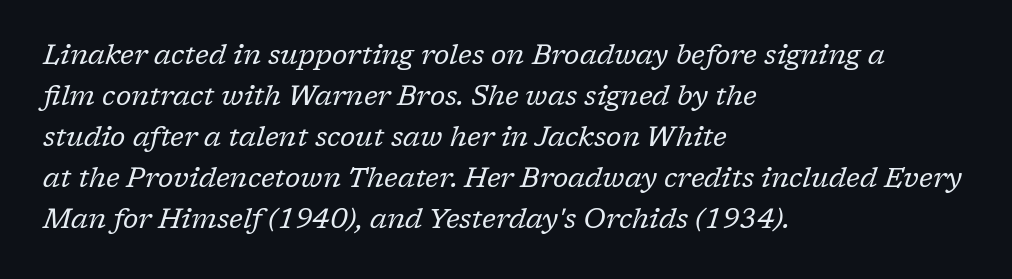
Q: Is the text bold? A: No.
Q: Is the text italic (slanted)? A: Yes, it leans right by about 17 degrees.
Q: Is the typeface a serif or a sans-serif typeface? A: Serif.
Q: Is the text underlined? A: No.
Q: How is the paragraph aligned? A: Left-aligned.
Q: Is the spacing between letters normal or unusually wide? A: Normal.
Q: Is the spacing between lines tight, normal or loose? A: Normal.
Q: Width (condensed, normal, or wide)? A: Normal.
Q: Stroke contrast? A: Low.
Q: x-height? A: Medium.
Q: Monospaced? A: No.
